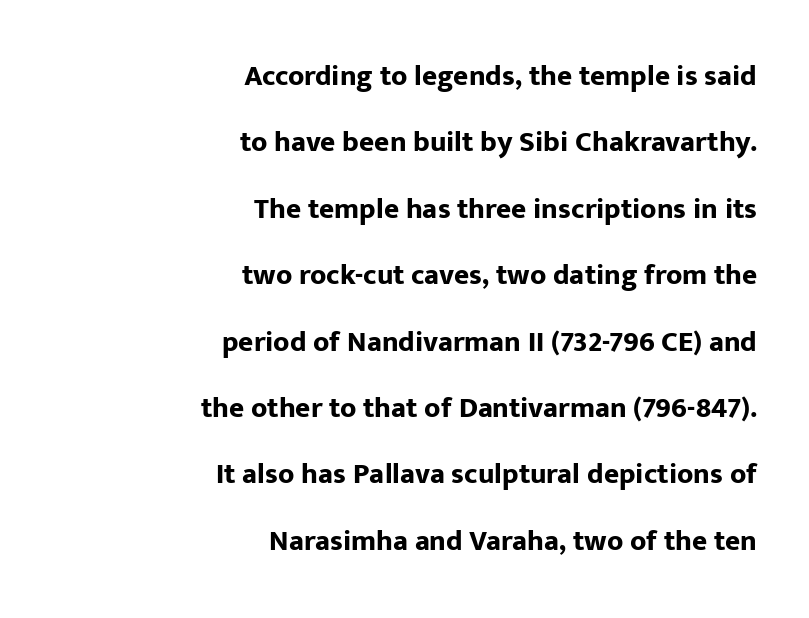
Notice how the passage keeps a crisp vertical edge on the right only. Standard letterfit; no display-style spreading of the glyphs. Letterform terminals end flat and unadorned throughout the passage. The line-height multiplier appears high, well above default. A dark, heavy texture on the line: the type is bold. Each letter keeps its own natural width here, so spacing adapts to shape.
